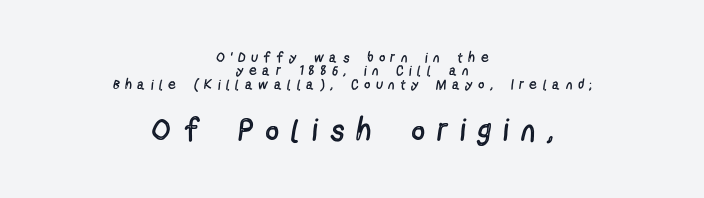
Q: Is the text bold? A: No.
Q: Is the typeface a serif or a sans-serif typeface? A: Sans-serif.
Q: Is the text underlined? A: No.
Q: How is the paragraph aligned? A: Centered.
Q: Is the spacing between letters normal or unusually wide? A: Unusually wide.
Q: Is the spacing between lines tight, normal or loose? A: Tight.
Q: Which block of text is set in a larger size, the first (top) or the second (bottom)? A: The second (bottom) one.
Q: Width (condensed, normal, or wide)? A: Condensed.
Q: x-height? A: Medium.
Q: Monospaced? A: No.
